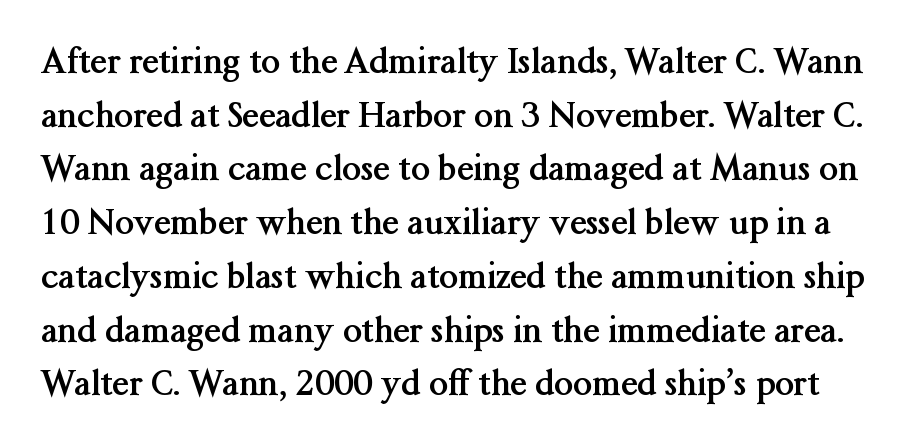
The image shows 34 px semibold serif type, upright; set normal line spacing (1.58x), normal letter spacing, not underlined; medium stroke contrast and a medium x-height.
